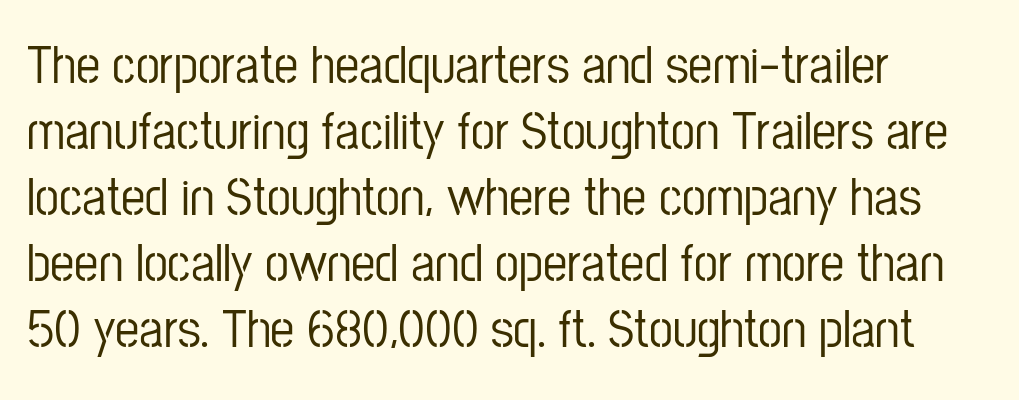
{"serif": "no", "italic": "no", "width": "condensed", "stroke_contrast": "low", "x_height": "medium", "monospaced": "no", "underline": "no", "align": "left", "line_spacing_ratio": 1.22, "letter_spacing": "normal", "letter_spacing_em": 0.0, "glyph_px": 54}
